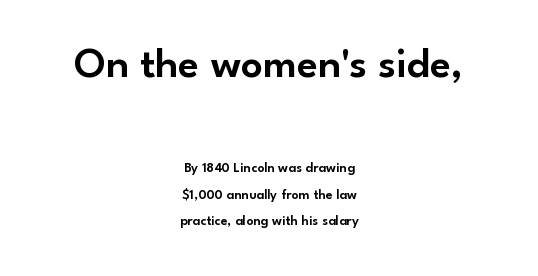
The image shows 43 px sans-serif type, upright; set centered, loose line spacing (1.9x), normal letter spacing, not underlined; the first (top) block is 3.07x larger; low stroke contrast and a small x-height.
